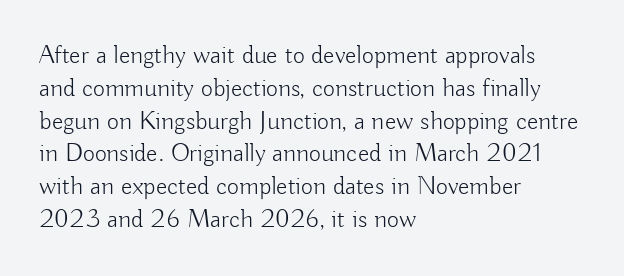
Check the space under the baseline: it is left empty. Posture: upright roman. Is the type heavy? It reads as light-to-regular instead. One-word summary of the alignment: left. The line-height multiplier appears to be the usual default.
